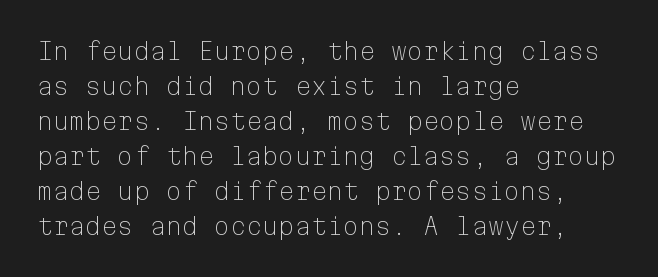
Weight: not bold — regular or lighter. The typesetter chose a ragged-right arrangement here. Each new line begins a customary step beneath the previous one. You could call the tracking neutral — neither tight nor loose. Only glyphs here, with clear space below each row. You can tell it's not italic because the verticals are truly vertical.
